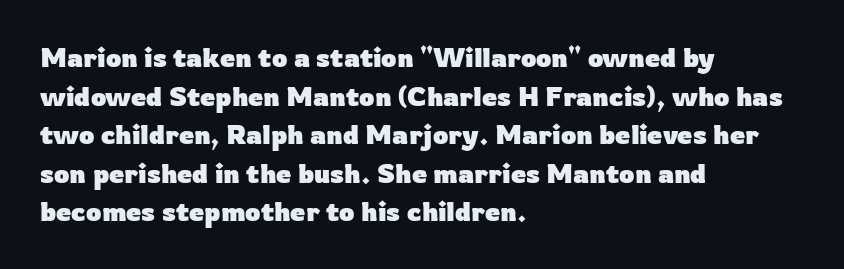
The image shows 27 px bold type, upright; set left-aligned, normal line spacing (1.43x), normal letter spacing, not underlined.
